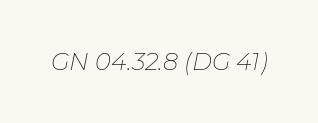
No extra tracking has been applied to these lines. The cut favours lightness, reaching ordinary text weight at its darkest. Is the type slanted? Yes — the strokes lean at a clear angle. Underline: absent.
